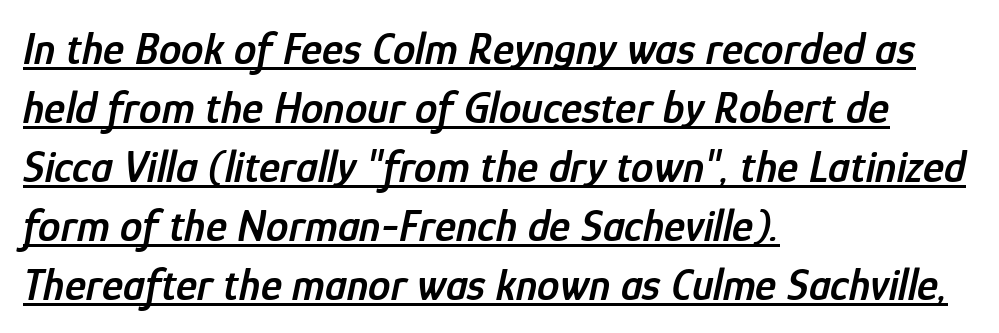
The image shows 45 px semibold, condensed type, italic (leaning right); set left-aligned, normal line spacing (1.31x), normal letter spacing, underlined; low stroke contrast and a medium x-height.
